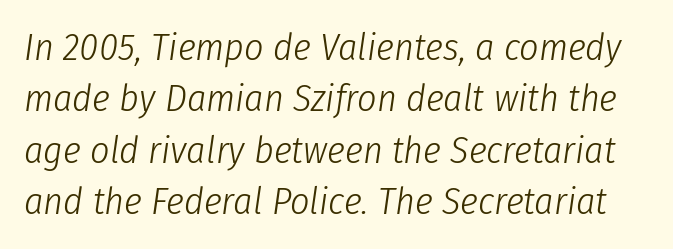
Q: Is the text bold? A: No.
Q: Is the text italic (slanted)? A: Yes, it leans right by about 8 degrees.
Q: Is the text underlined? A: No.
Q: Is the spacing between letters normal or unusually wide? A: Normal.
Q: Is the spacing between lines tight, normal or loose? A: Normal.
Q: Width (condensed, normal, or wide)? A: Condensed.
Q: Stroke contrast? A: Low.
Q: x-height? A: Medium.
Q: Monospaced? A: No.
